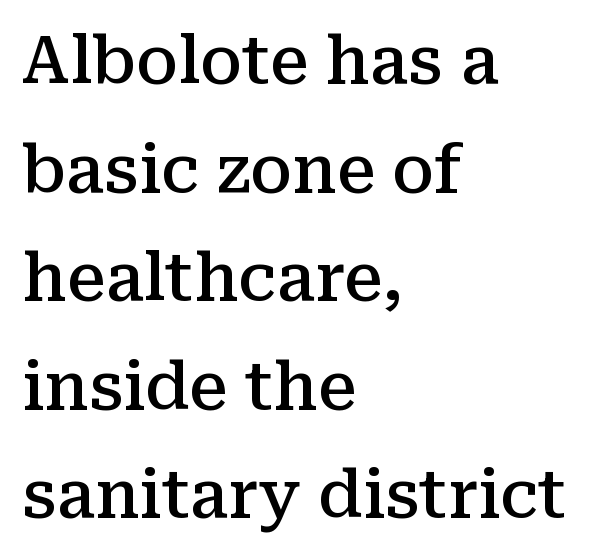
Serifs: yes, visible at the terminals of the letterforms. Words float on clear page, feet unadorned. Emphasis by weight is partial: semibold. The letters advance in unequal steps, a hallmark of proportional type.
